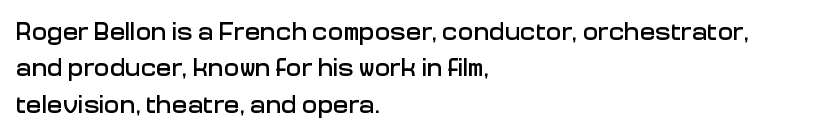
{"italic": "no", "underline": "no", "align": "left", "line_spacing": "normal", "line_spacing_ratio": 1.4, "letter_spacing": "normal", "letter_spacing_em": 0.0, "glyph_px": 26}
